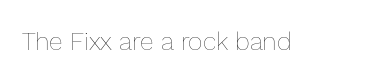
Q: Is the text bold? A: No.
Q: Is the text italic (slanted)? A: No, it is upright.
Q: Is the text underlined? A: No.
Q: Is the spacing between letters normal or unusually wide? A: Normal.
